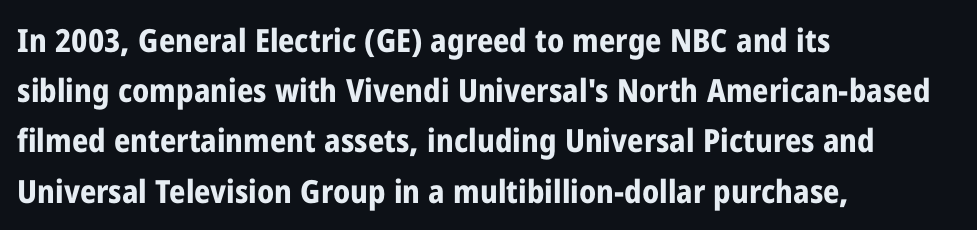
{"serif": "no", "italic": "no", "bold": "yes", "weight": "bold", "width": "condensed", "stroke_contrast": "low", "x_height": "medium", "monospaced": "no", "underline": "no", "align": "left", "line_spacing": "normal", "line_spacing_ratio": 1.57, "letter_spacing": "normal", "letter_spacing_em": 0.0, "glyph_px": 32}
